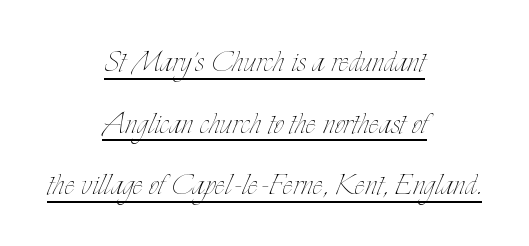
The image shows 39 px thin, condensed type; set centered, normal line spacing (1.58x), normal letter spacing, underlined; low stroke contrast and a small x-height.
